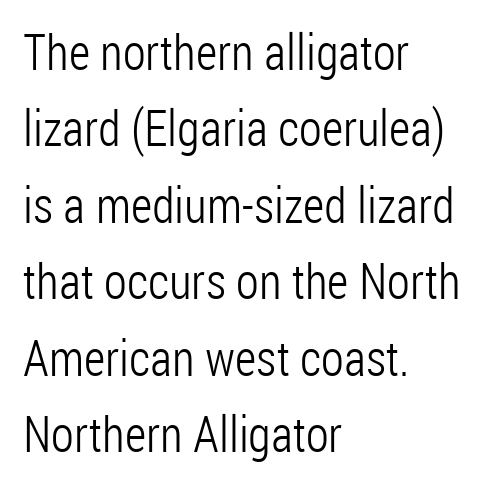
A typesetter would call this leading conventional body-copy spacing. Compared with typical body copy, the letter spacing here is the same. The letters advance in unequal steps, a hallmark of proportional type. Summary of weight: not heavy and not bold.
